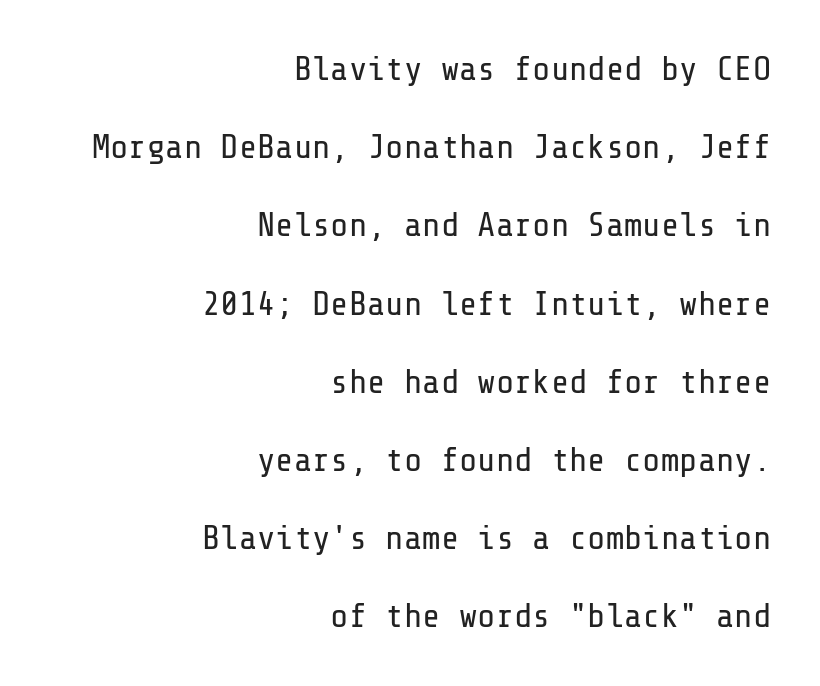
The image shows 34 px regular-weight sans-serif type, upright; set right-aligned, loose line spacing (2.3x), normal letter spacing, not underlined; low stroke contrast and a medium x-height.
